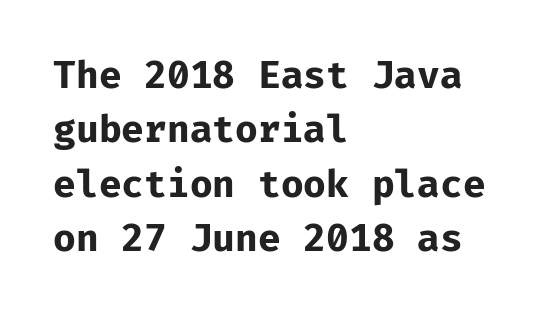
This is the regular roman posture of the typeface. The tracking reads as untouched default to a designer's eye. Observe the absence of serifs on each vertical stroke in this sample. Horizontal alignment here is leftward, the default for most running prose. Chunky letters — that's bold for sure.
